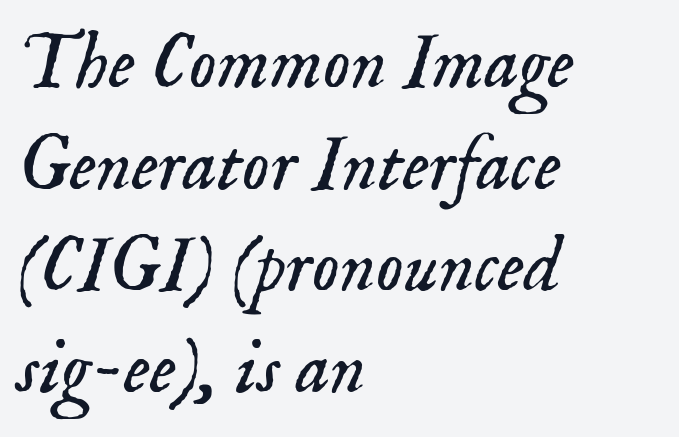
The image shows 77 px light serif type, italic (leaning right); set left-aligned, normal line spacing (1.32x), normal letter spacing, not underlined; low stroke contrast and a small x-height.
